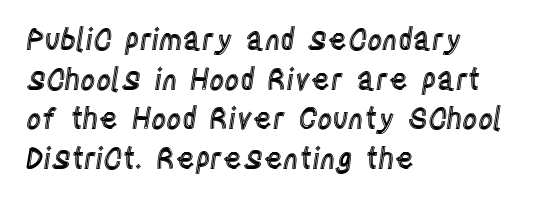
{"width": "condensed", "x_height": "large", "monospaced": "no", "underline": "no", "align": "left", "line_spacing": "normal", "line_spacing_ratio": 1.37, "letter_spacing": "normal", "letter_spacing_em": 0.0, "glyph_px": 29}
